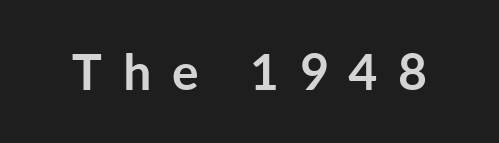
Caption: expanded tracking, letters set apart. These words are printed bold, with thick strokes throughout. Typographically, this falls in the sans-serif category. In terms of posture, this sample is upright. Proportional: the letters do not fall into vertical columns.
